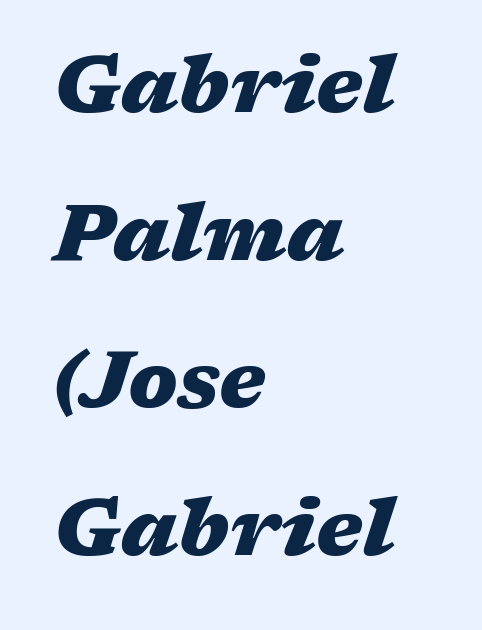
Q: Is the text bold? A: Yes.
Q: Is the text italic (slanted)? A: Yes, it leans right by about 17 degrees.
Q: Is the text underlined? A: No.
Q: How is the paragraph aligned? A: Left-aligned.
Q: Is the spacing between letters normal or unusually wide? A: Normal.
Q: Width (condensed, normal, or wide)? A: Wide.
Q: Stroke contrast? A: Medium.
Q: x-height? A: Medium.
Q: Monospaced? A: No.
